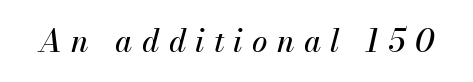
Q: Is the text italic (slanted)? A: Yes, it leans right by about 13 degrees.
Q: Is the text underlined? A: No.
Q: Is the spacing between letters normal or unusually wide? A: Unusually wide.
Q: Width (condensed, normal, or wide)? A: Normal.
Q: Stroke contrast? A: Medium.
Q: x-height? A: Small.
Q: Monospaced? A: No.
